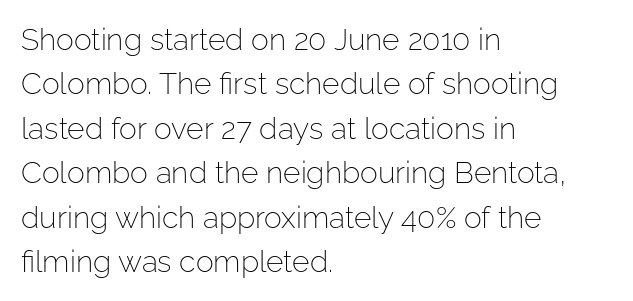
{"serif": "no", "italic": "no", "bold": "no", "weight": "light", "width": "normal", "stroke_contrast": "low", "x_height": "medium", "monospaced": "no", "underline": "no", "align": "left", "line_spacing": "normal", "line_spacing_ratio": 1.48, "letter_spacing": "normal", "letter_spacing_em": 0.0, "glyph_px": 30}
